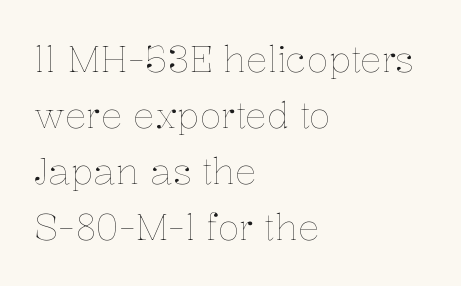
Posture: straight, roman, zero tilt. These glyphs show unthickened strokes, regular width or finer. Is this a fixed-width face? No — the glyphs have proportional, varying widths. Interline gaps are of average width in this sample. Lines of text with bare space underneath. Honestly, the letter spacing is just normal — you wouldn't notice it.
